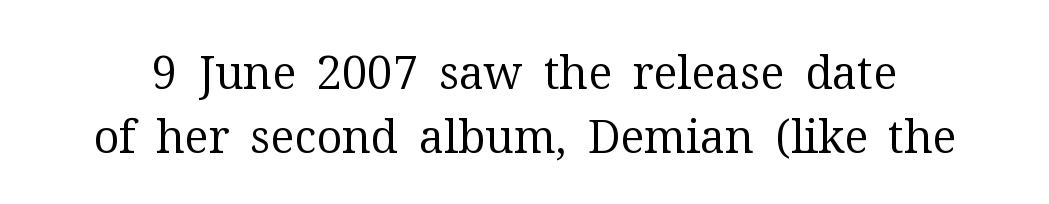
Q: Is the text bold? A: No.
Q: Is the text italic (slanted)? A: No, it is upright.
Q: Is the typeface a serif or a sans-serif typeface? A: Serif.
Q: Is the text underlined? A: No.
Q: Is the spacing between letters normal or unusually wide? A: Normal.
Q: Is the spacing between lines tight, normal or loose? A: Normal.
Q: Width (condensed, normal, or wide)? A: Normal.
Q: Stroke contrast? A: Medium.
Q: x-height? A: Medium.
Q: Monospaced? A: No.
